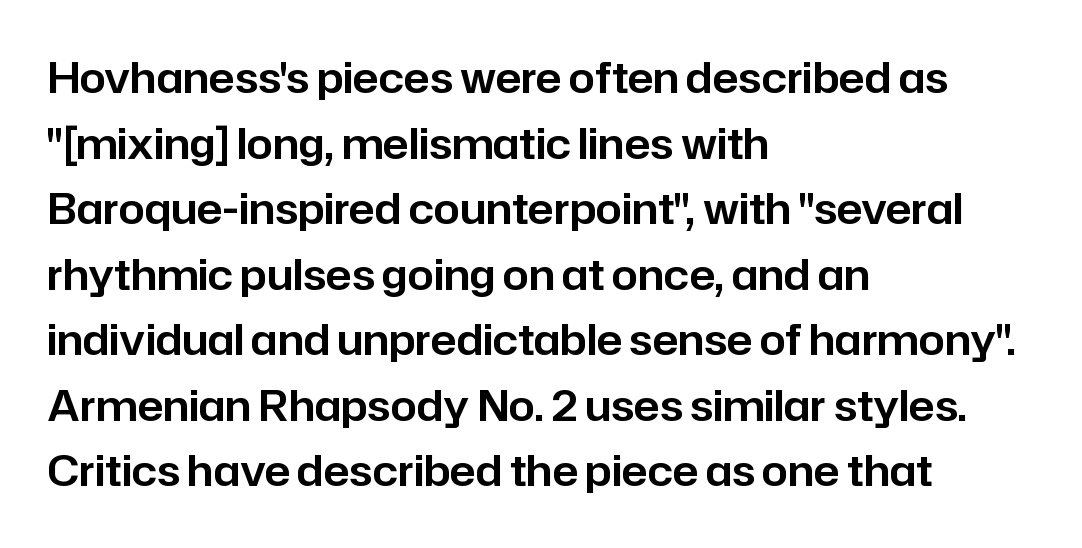
{"serif": "no", "italic": "no", "width": "normal", "stroke_contrast": "low", "x_height": "medium", "monospaced": "no", "underline": "no", "align": "left", "line_spacing": "normal", "line_spacing_ratio": 1.56, "letter_spacing": "normal", "letter_spacing_em": 0.0, "glyph_px": 42}
